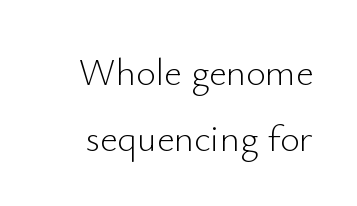
{"serif": "no", "italic": "no", "bold": "no", "weight": "light", "width": "normal", "stroke_contrast": "low", "x_height": "small", "monospaced": "no", "underline": "no", "line_spacing_ratio": 1.73, "letter_spacing": "normal", "letter_spacing_em": 0.0, "glyph_px": 38}
